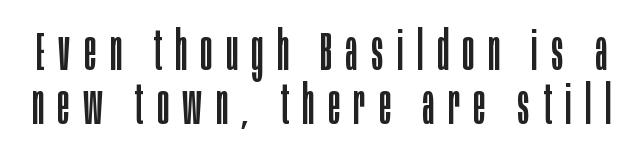
The image shows 55 px regular-weight, condensed sans-serif type, upright; set tight line spacing (0.99x), unusually wide letter spacing (+0.25 em), not underlined; low stroke contrast and a large x-height.
